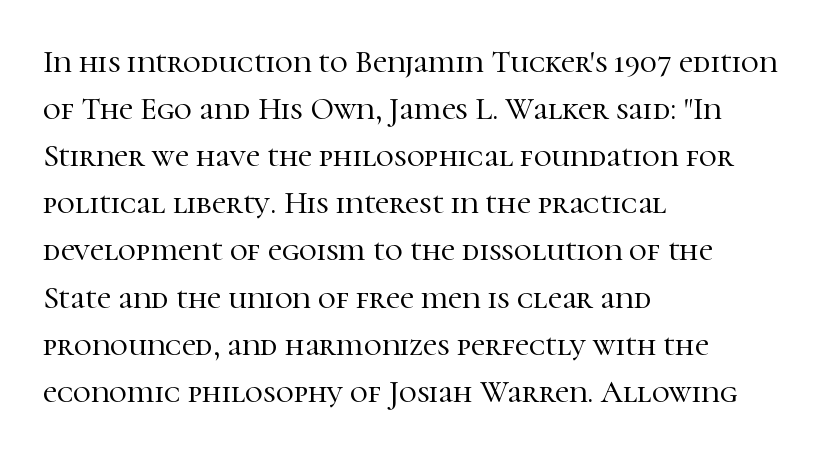
{"serif": "yes", "italic": "no", "width": "normal", "stroke_contrast": "high", "x_height": "medium", "monospaced": "no", "underline": "no", "align": "left", "line_spacing": "normal", "line_spacing_ratio": 1.52, "letter_spacing": "normal", "letter_spacing_em": 0.0, "glyph_px": 31}
